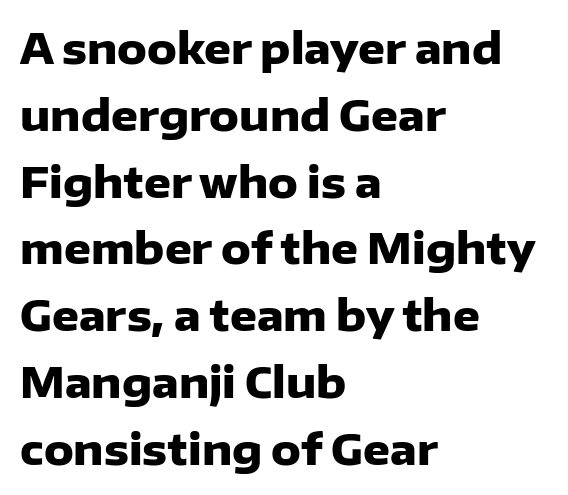
Tracking here is standard; glyphs follow each other at the usual distance. Line spacing here is normal. If you drew a line through each stem, it would be perfectly vertical. The specimen omits any rule beneath the text block's lines.
